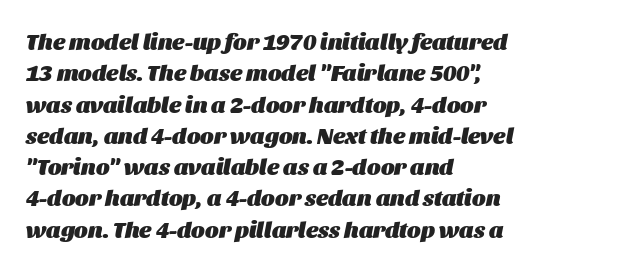
Q: Is the text bold? A: Yes.
Q: Is the text italic (slanted)? A: Yes, it leans right by about 11 degrees.
Q: Is the text underlined? A: No.
Q: How is the paragraph aligned? A: Left-aligned.
Q: Is the spacing between letters normal or unusually wide? A: Normal.
Q: Is the spacing between lines tight, normal or loose? A: Normal.
